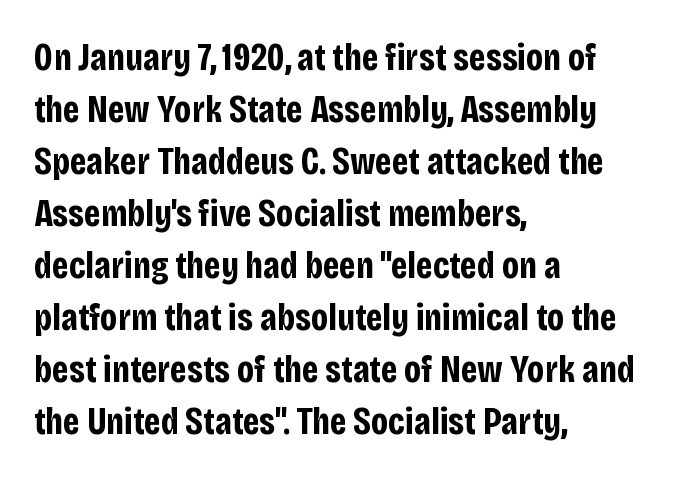
{"serif": "no", "italic": "no", "bold": "yes", "weight": "bold", "width": "condensed", "stroke_contrast": "low", "x_height": "large", "monospaced": "no", "underline": "no", "align": "left", "line_spacing": "normal", "line_spacing_ratio": 1.37, "letter_spacing": "normal", "letter_spacing_em": 0.0, "glyph_px": 38}
